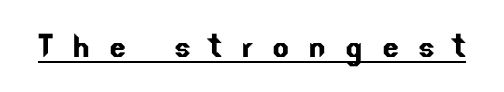
Q: Is the typeface a serif or a sans-serif typeface? A: Sans-serif.
Q: Is the text underlined? A: Yes.
Q: Is the spacing between letters normal or unusually wide? A: Unusually wide.
Q: Width (condensed, normal, or wide)? A: Normal.
Q: Stroke contrast? A: Low.
Q: x-height? A: Small.
Q: Monospaced? A: No.
